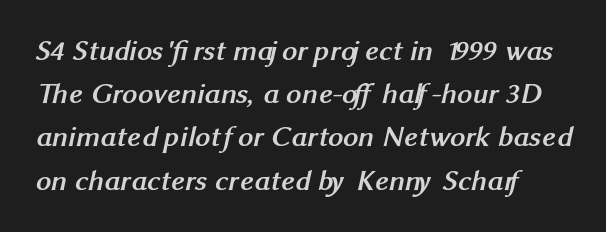
This sample has the flowing, uneven cadence of proportional lettering. How are the letters spaced? Ordinarily, with no added tracking. Are there feet on the stems? There aren't — it's a sans. A clean baseline with only descenders dipping below it. These lines carry a lot of weight — the face is fully bold. Interline gaps are of average width in this sample.
